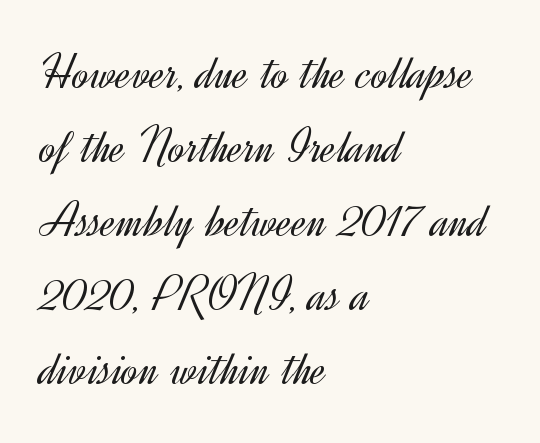
Q: Is the text bold? A: No.
Q: Is the text italic (slanted)? A: Yes.
Q: Is the typeface a serif or a sans-serif typeface? A: Sans-serif.
Q: Is the text underlined? A: No.
Q: How is the paragraph aligned? A: Left-aligned.
Q: Is the spacing between letters normal or unusually wide? A: Normal.
Q: Is the spacing between lines tight, normal or loose? A: Normal.
Q: Width (condensed, normal, or wide)? A: Normal.
Q: x-height? A: Small.
Q: Monospaced? A: No.
